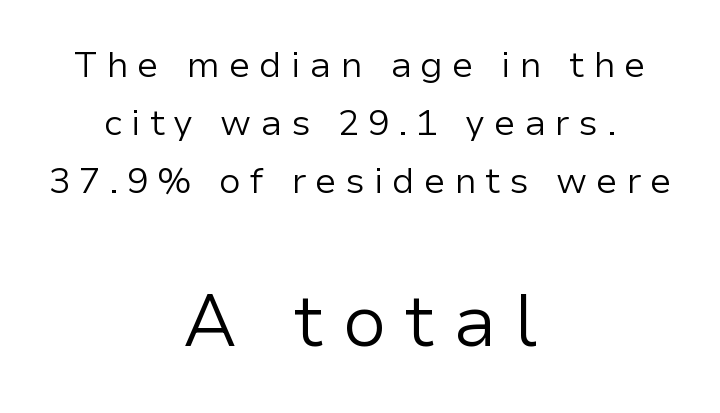
The image shows 73 px regular-weight sans-serif type, upright; set centered, normal line spacing (1.61x), unusually wide letter spacing (+0.24 em), not underlined; the second (bottom) block is 2.03x larger; low stroke contrast and a medium x-height.
